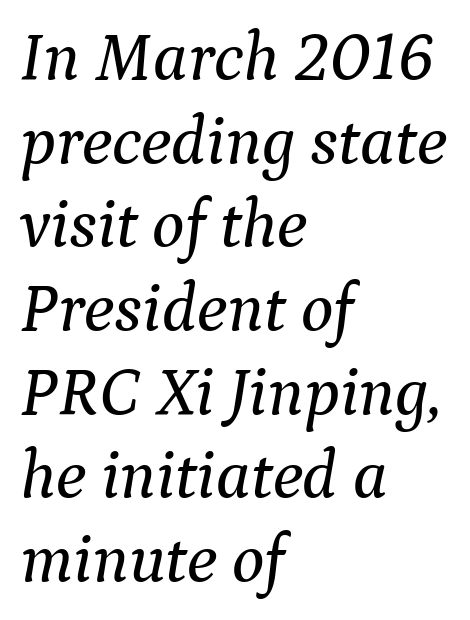
{"serif": "yes", "italic": "yes", "lean": "right", "slant_degrees": 9, "width": "normal", "stroke_contrast": "medium", "x_height": "medium", "monospaced": "no", "underline": "no", "align": "left", "line_spacing_ratio": 1.23, "letter_spacing": "normal", "letter_spacing_em": 0.0, "glyph_px": 68}
